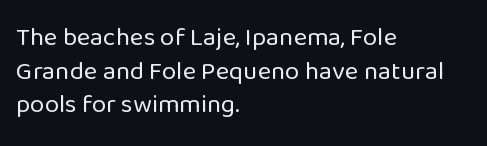
The image shows 26 px text type, upright; set left-aligned, normal line spacing (1.29x), normal letter spacing, not underlined.
